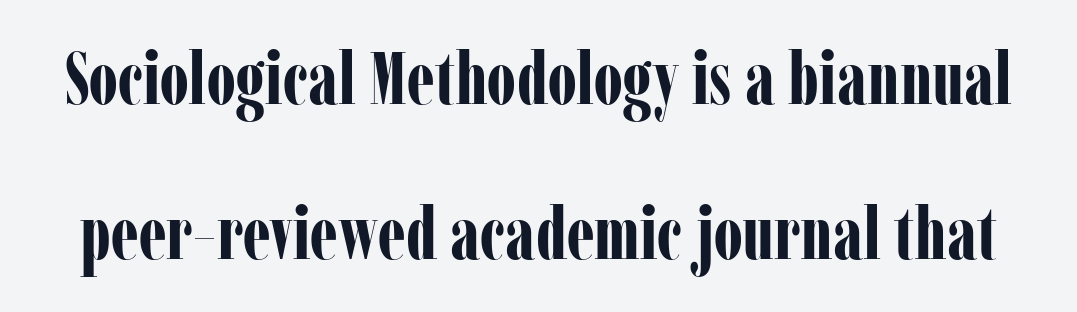
{"serif": "yes", "italic": "no", "bold": "yes", "weight": "bold", "width": "condensed", "stroke_contrast": "low", "x_height": "medium", "monospaced": "no", "underline": "no", "line_spacing": "loose", "line_spacing_ratio": 2.12, "letter_spacing": "normal", "letter_spacing_em": 0.0, "glyph_px": 73}
